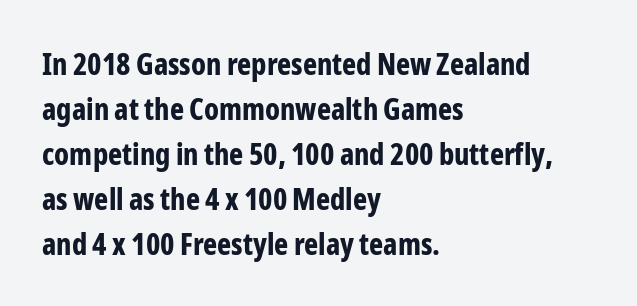
Spacing verdict: proportional, widths tailored to each character. Letters rest on an invisible, unmarked baseline. Nothing sits at the stroke ends, so this counts as sans-serif. Layout note: lines flush left. This rendering leaves character spacing at its baseline value. A dark, heavy texture on the line: the type is bold.
